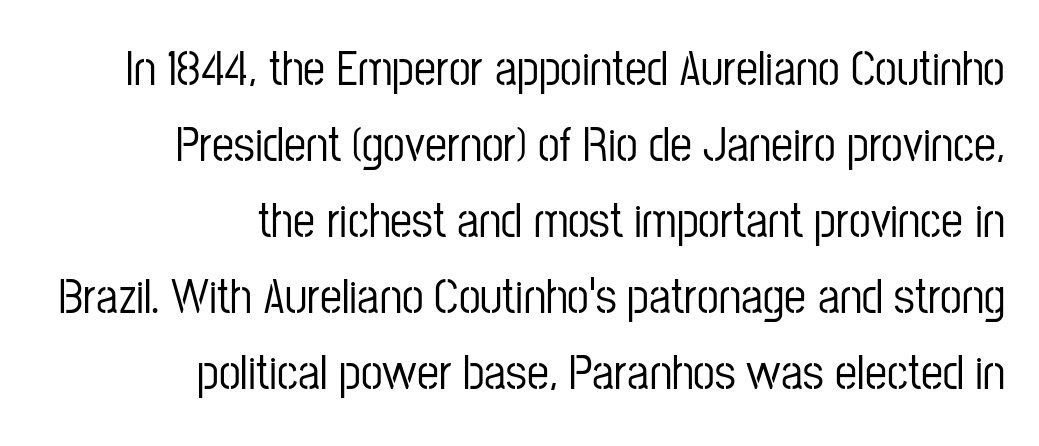
The image shows 49 px condensed sans-serif type, upright; set right-aligned, normal line spacing (1.55x), normal letter spacing, not underlined; low stroke contrast and a medium x-height.
